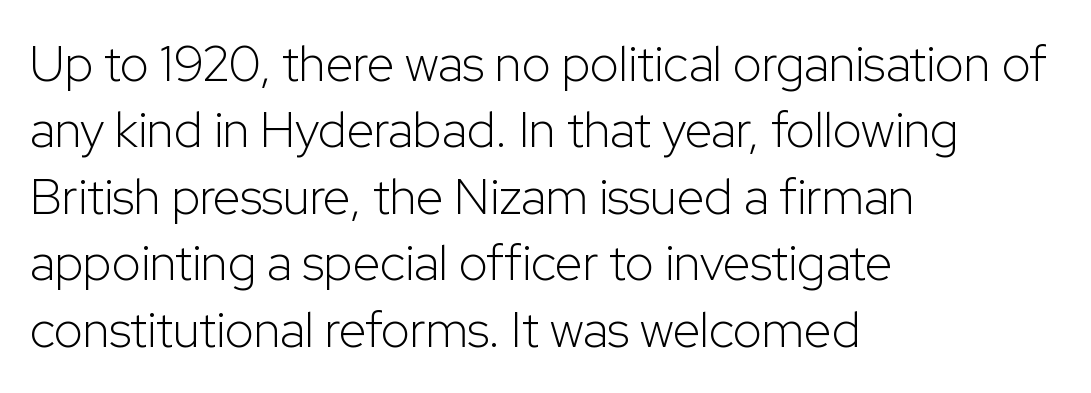
The image shows 50 px light sans-serif type, upright; set left-aligned, normal line spacing (1.33x), normal letter spacing, not underlined; low stroke contrast and a medium x-height.
